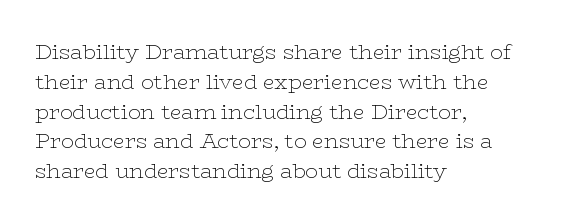
Q: Is the text bold? A: No.
Q: Is the text italic (slanted)? A: No, it is upright.
Q: Is the text underlined? A: No.
Q: How is the paragraph aligned? A: Left-aligned.
Q: Is the spacing between letters normal or unusually wide? A: Normal.
Q: Is the spacing between lines tight, normal or loose? A: Normal.
